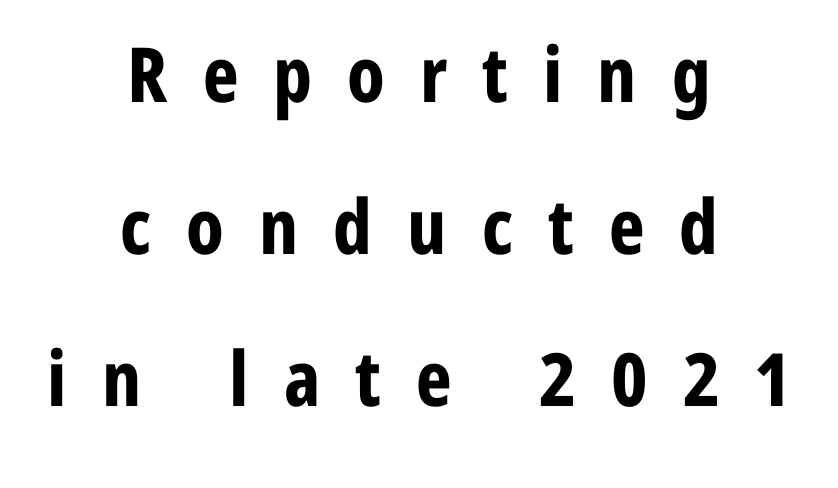
Q: Is the text bold? A: Yes.
Q: Is the text italic (slanted)? A: No, it is upright.
Q: Is the typeface a serif or a sans-serif typeface? A: Sans-serif.
Q: Is the text underlined? A: No.
Q: How is the paragraph aligned? A: Centered.
Q: Is the spacing between letters normal or unusually wide? A: Unusually wide.
Q: Is the spacing between lines tight, normal or loose? A: Loose.
Q: Width (condensed, normal, or wide)? A: Condensed.
Q: Stroke contrast? A: Low.
Q: x-height? A: Medium.
Q: Monospaced? A: No.
